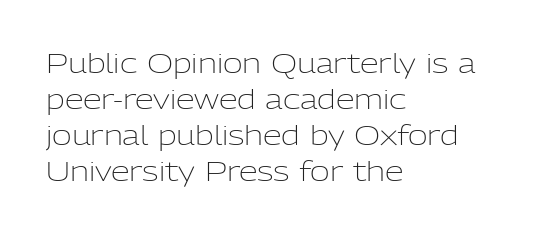
Q: Is the text bold? A: No.
Q: Is the text italic (slanted)? A: No, it is upright.
Q: Is the text underlined? A: No.
Q: How is the paragraph aligned? A: Left-aligned.
Q: Is the spacing between letters normal or unusually wide? A: Normal.
Q: Is the spacing between lines tight, normal or loose? A: Normal.
